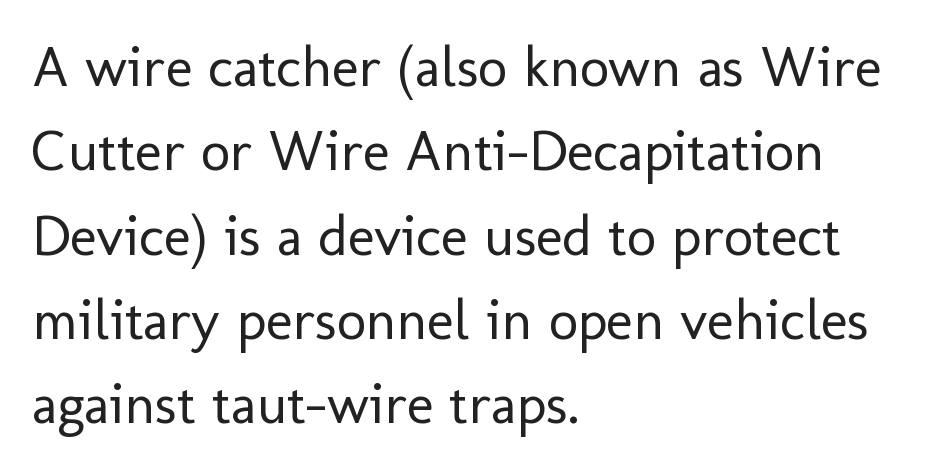
The face used here is rendered with its standard letterfit. Unmarked baselines from the first word to the last. You can tell it's not italic because the verticals are truly vertical. The font family rendered here belongs to the sans-serif group.
